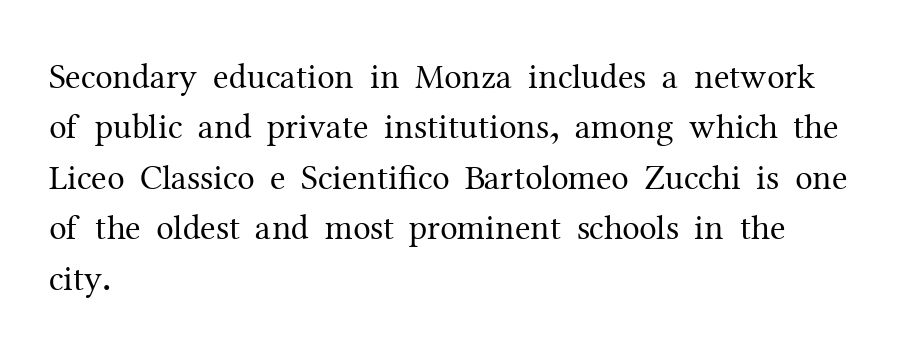
The image shows 35 px regular-weight serif type, upright; set left-aligned, normal line spacing (1.44x), normal letter spacing, not underlined; medium stroke contrast and a medium x-height.
